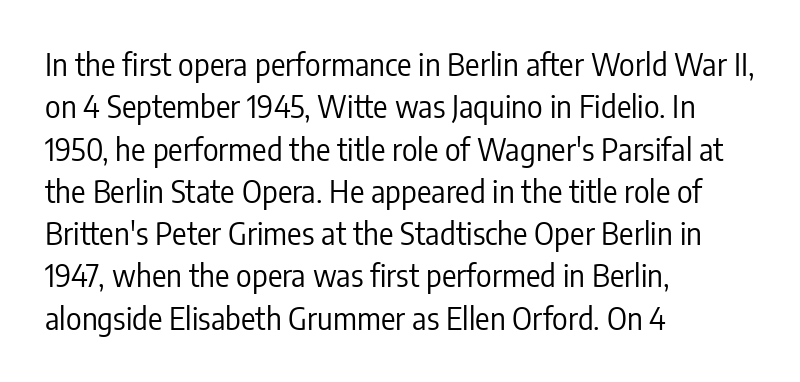
The image shows 30 px regular-weight, condensed sans-serif type, upright; set left-aligned, normal line spacing (1.41x), normal letter spacing, not underlined; low stroke contrast and a medium x-height.
